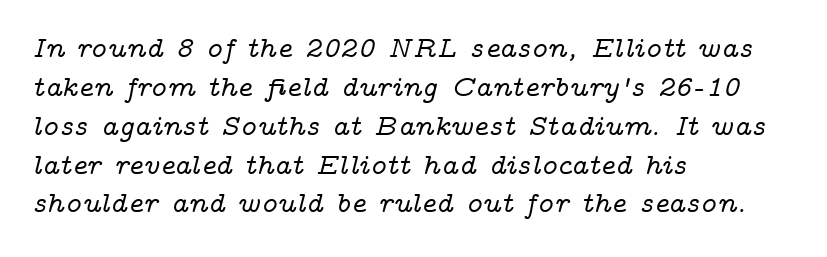
{"serif": "yes", "italic": "yes", "lean": "right", "slant_degrees": 14, "width": "wide", "stroke_contrast": "low", "x_height": "medium", "monospaced": "no", "underline": "no", "align": "left", "line_spacing": "normal", "line_spacing_ratio": 1.34, "letter_spacing": "normal", "letter_spacing_em": 0.0, "glyph_px": 29}
